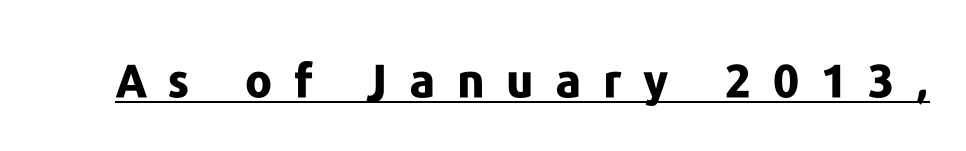
Q: Is the text bold? A: Yes.
Q: Is the text italic (slanted)? A: No, it is upright.
Q: Is the typeface a serif or a sans-serif typeface? A: Sans-serif.
Q: Is the text underlined? A: Yes.
Q: Is the spacing between letters normal or unusually wide? A: Unusually wide.
Q: Width (condensed, normal, or wide)? A: Normal.
Q: Stroke contrast? A: Low.
Q: x-height? A: Medium.
Q: Monospaced? A: No.
